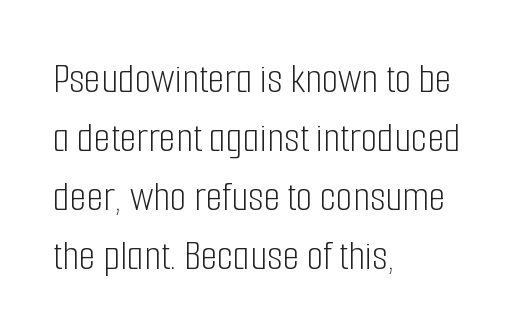
The zone under the glyphs is completely vacant. Character widths vary here, with narrow letters taking less room than wide ones. A student would call this left alignment; a typographer would say flush left, rag right. Posture: straight, roman, zero tilt. This block has exactly the height ordinary leading produces.
